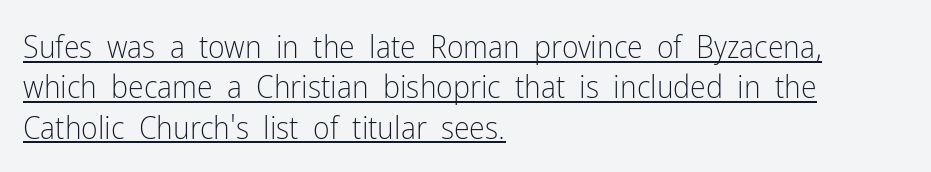
Q: Is the text bold? A: No.
Q: Is the text italic (slanted)? A: No, it is upright.
Q: Is the typeface a serif or a sans-serif typeface? A: Sans-serif.
Q: Is the text underlined? A: Yes.
Q: How is the paragraph aligned? A: Left-aligned.
Q: Is the spacing between letters normal or unusually wide? A: Normal.
Q: Is the spacing between lines tight, normal or loose? A: Normal.
Q: Width (condensed, normal, or wide)? A: Condensed.
Q: Stroke contrast? A: Low.
Q: x-height? A: Medium.
Q: Monospaced? A: No.
